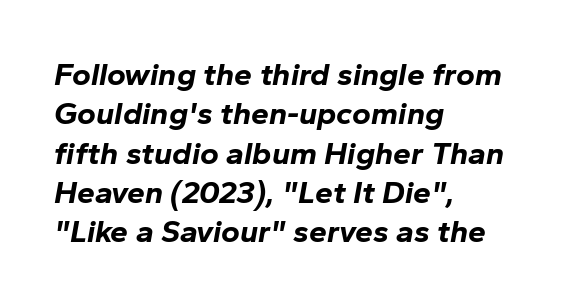
Q: Is the text bold? A: Yes.
Q: Is the text italic (slanted)? A: Yes, it leans right by about 10 degrees.
Q: Is the text underlined? A: No.
Q: How is the paragraph aligned? A: Left-aligned.
Q: Is the spacing between letters normal or unusually wide? A: Normal.
Q: Width (condensed, normal, or wide)? A: Normal.
Q: Stroke contrast? A: Low.
Q: x-height? A: Medium.
Q: Monospaced? A: No.
